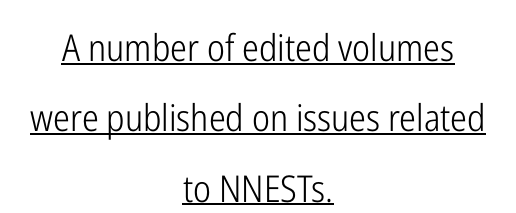
Q: Is the text bold? A: No.
Q: Is the text italic (slanted)? A: No, it is upright.
Q: Is the typeface a serif or a sans-serif typeface? A: Sans-serif.
Q: Is the text underlined? A: Yes.
Q: How is the paragraph aligned? A: Centered.
Q: Is the spacing between letters normal or unusually wide? A: Normal.
Q: Is the spacing between lines tight, normal or loose? A: Loose.
Q: Width (condensed, normal, or wide)? A: Condensed.
Q: Stroke contrast? A: Low.
Q: x-height? A: Medium.
Q: Monospaced? A: No.
